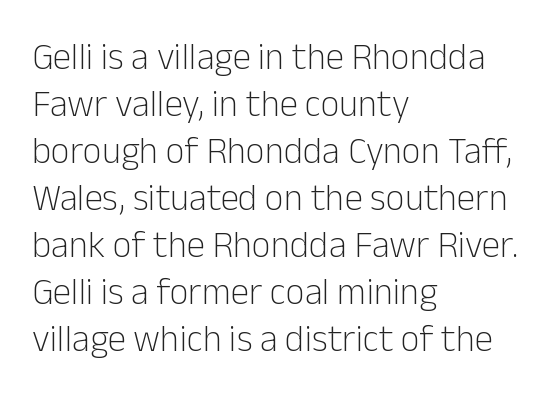
{"serif": "no", "italic": "no", "bold": "no", "weight": "light", "width": "normal", "stroke_contrast": "low", "x_height": "medium", "monospaced": "no", "underline": "no", "align": "left", "line_spacing": "normal", "line_spacing_ratio": 1.27, "letter_spacing": "normal", "letter_spacing_em": 0.0, "glyph_px": 37}
